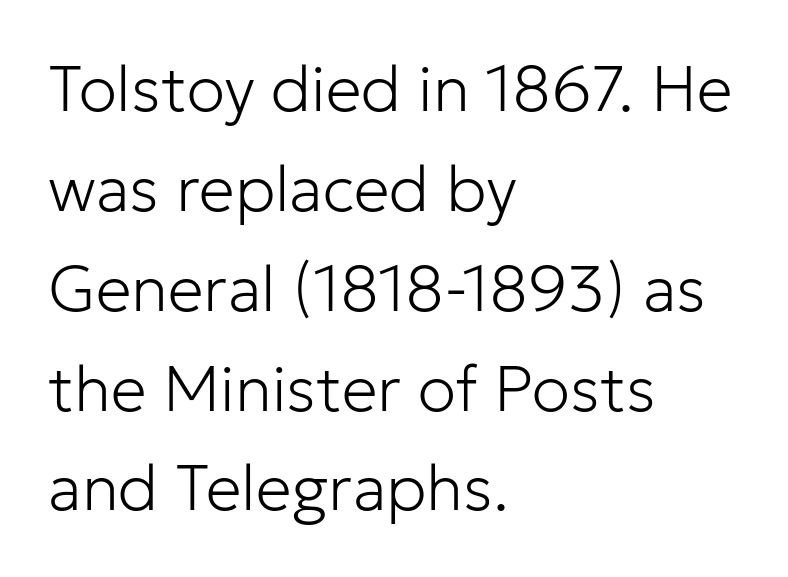
Interline gaps are of average width in this sample. These glyphs show unthickened strokes, regular width or finer. Ordinary non-slanted type is in use. The horizontal fit of the characters is conventional and even.
